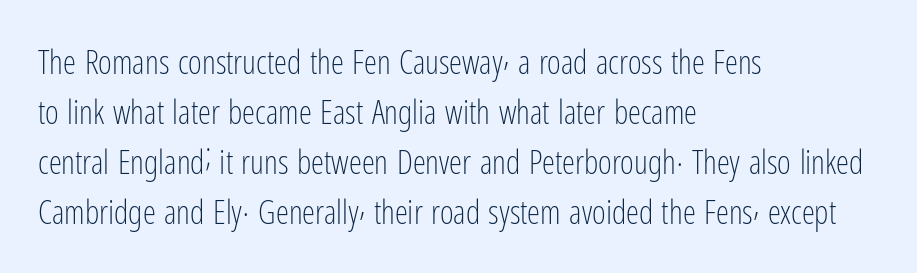
{"serif": "no", "italic": "no", "bold": "no", "weight": "light", "width": "condensed", "stroke_contrast": "low", "x_height": "medium", "monospaced": "no", "underline": "no", "align": "left", "line_spacing": "normal", "line_spacing_ratio": 1.52, "letter_spacing": "normal", "letter_spacing_em": 0.0, "glyph_px": 33}
